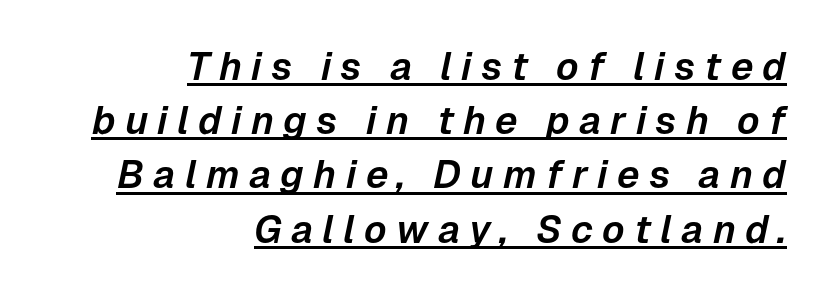
The face used here appears with an underline applied. Summary of vertical rhythm: regular, with standard interline spacing. The gaps between neighbouring characters are conspicuously large. Italic? Definitely — the glyphs are oblique. This rendering uses right alignment, leaving the left contour irregular.
